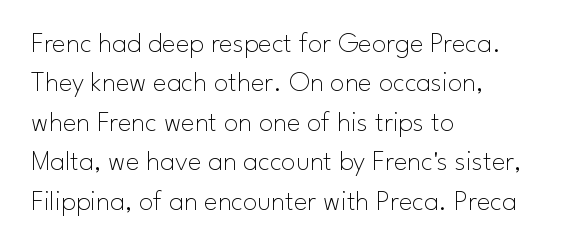
{"serif": "no", "italic": "no", "bold": "no", "weight": "thin", "width": "normal", "stroke_contrast": "low", "x_height": "small", "monospaced": "no", "underline": "no", "align": "left", "line_spacing": "normal", "line_spacing_ratio": 1.36, "letter_spacing": "normal", "letter_spacing_em": 0.0, "glyph_px": 29}
